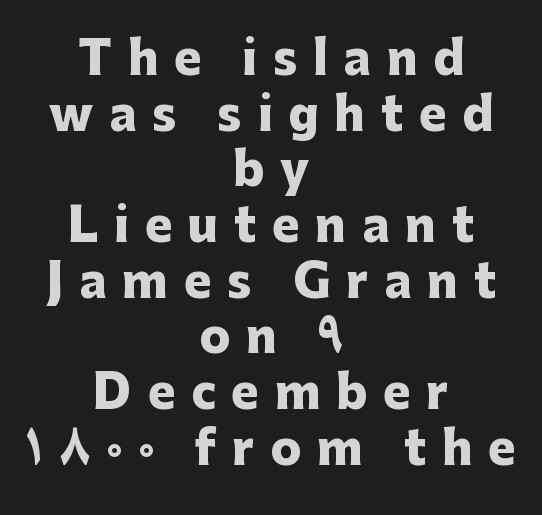
Q: Is the text bold? A: Yes.
Q: Is the text italic (slanted)? A: No, it is upright.
Q: Is the typeface a serif or a sans-serif typeface? A: Sans-serif.
Q: Is the text underlined? A: No.
Q: How is the paragraph aligned? A: Centered.
Q: Is the spacing between letters normal or unusually wide? A: Unusually wide.
Q: Width (condensed, normal, or wide)? A: Normal.
Q: Stroke contrast? A: Low.
Q: x-height? A: Medium.
Q: Monospaced? A: No.
